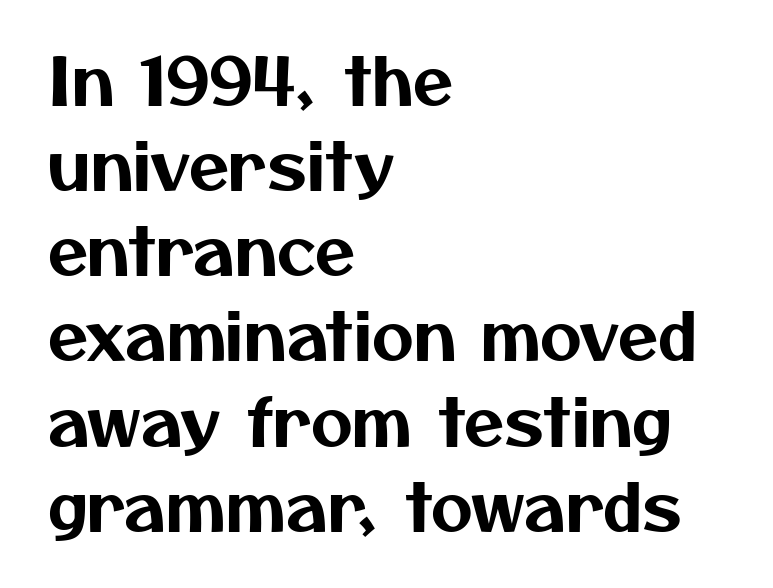
The image shows 65 px sans-serif type; set left-aligned, normal line spacing (1.31x), normal letter spacing, not underlined; medium stroke contrast and a medium x-height.
